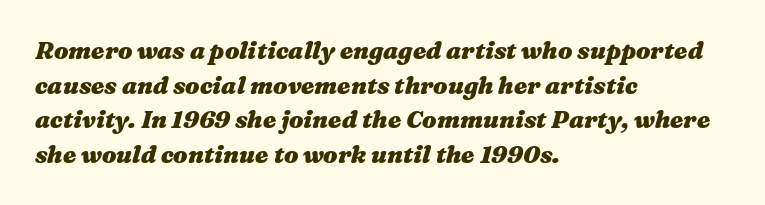
Q: Is the text bold? A: Yes.
Q: Is the text italic (slanted)? A: Yes, it leans right by about 16 degrees.
Q: Is the text underlined? A: No.
Q: How is the paragraph aligned? A: Left-aligned.
Q: Is the spacing between letters normal or unusually wide? A: Normal.
Q: Is the spacing between lines tight, normal or loose? A: Normal.
